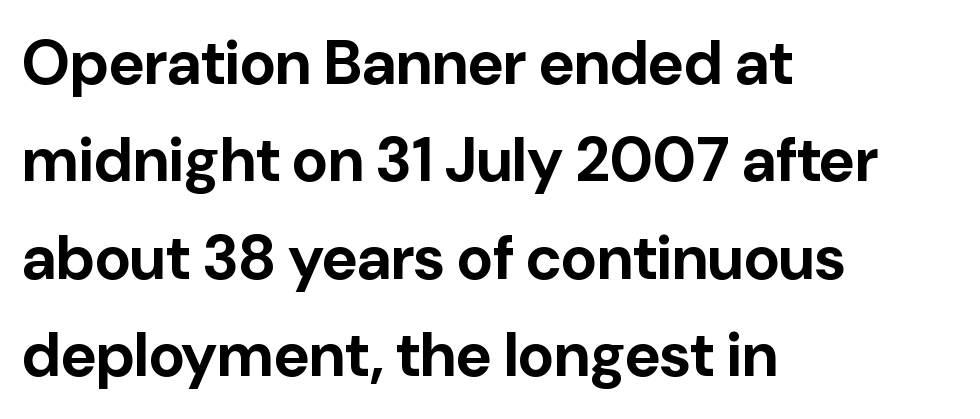
Caption: bold face, heavy strokes. When letters stand straight like this, we call the style roman or upright. Type without underlining. Nothing unusual about the tracking: characters are spaced as the font intends.
